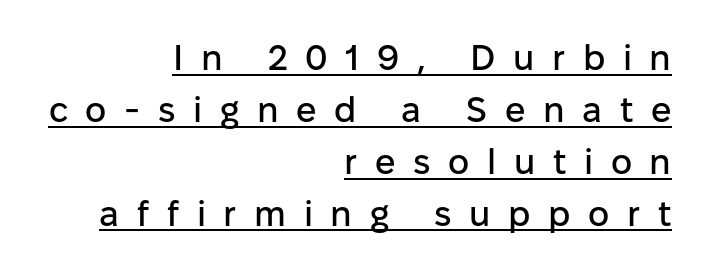
Q: Is the text italic (slanted)? A: No, it is upright.
Q: Is the typeface a serif or a sans-serif typeface? A: Sans-serif.
Q: Is the text underlined? A: Yes.
Q: How is the paragraph aligned? A: Right-aligned.
Q: Is the spacing between letters normal or unusually wide? A: Unusually wide.
Q: Is the spacing between lines tight, normal or loose? A: Normal.
Q: Width (condensed, normal, or wide)? A: Normal.
Q: Stroke contrast? A: Low.
Q: x-height? A: Medium.
Q: Monospaced? A: No.
